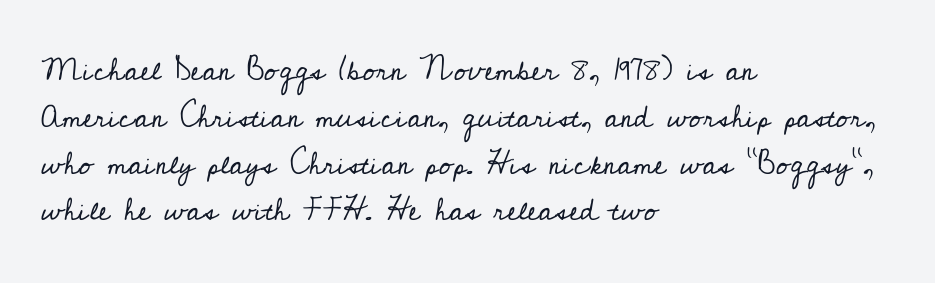
The vertical gap from one line to the next is medium. You could not count columns in this text — the font is proportionally spaced. This rendering leaves character spacing at its baseline value. Type without underlining.
